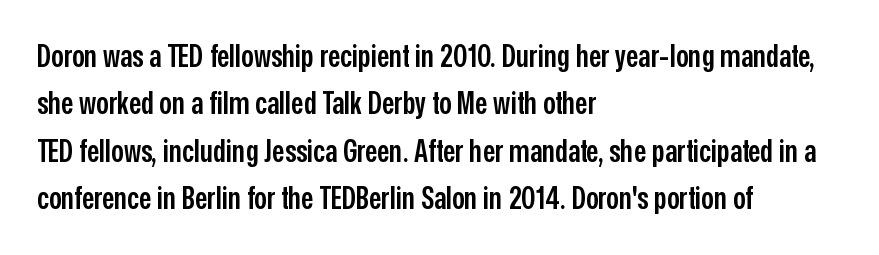
The image shows 31 px semibold, condensed sans-serif type, upright; set left-aligned, normal line spacing (1.53x), normal letter spacing, not underlined; low stroke contrast and a medium x-height.
